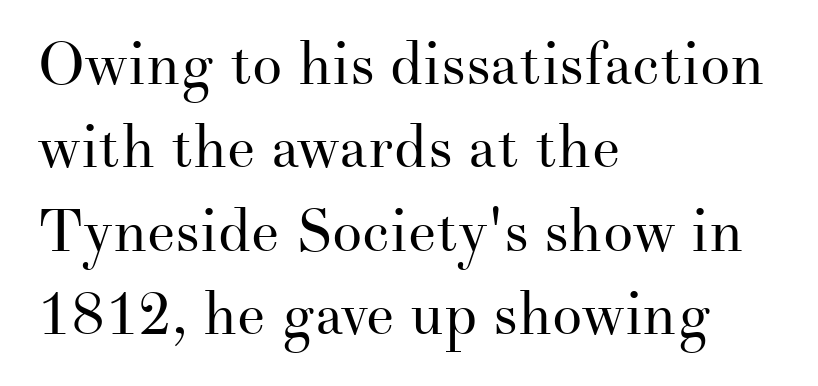
Q: Is the text bold? A: No.
Q: Is the text italic (slanted)? A: No, it is upright.
Q: Is the typeface a serif or a sans-serif typeface? A: Serif.
Q: Is the text underlined? A: No.
Q: How is the paragraph aligned? A: Left-aligned.
Q: Is the spacing between letters normal or unusually wide? A: Normal.
Q: Is the spacing between lines tight, normal or loose? A: Normal.
Q: Width (condensed, normal, or wide)? A: Normal.
Q: Stroke contrast? A: Medium.
Q: x-height? A: Small.
Q: Monospaced? A: No.
